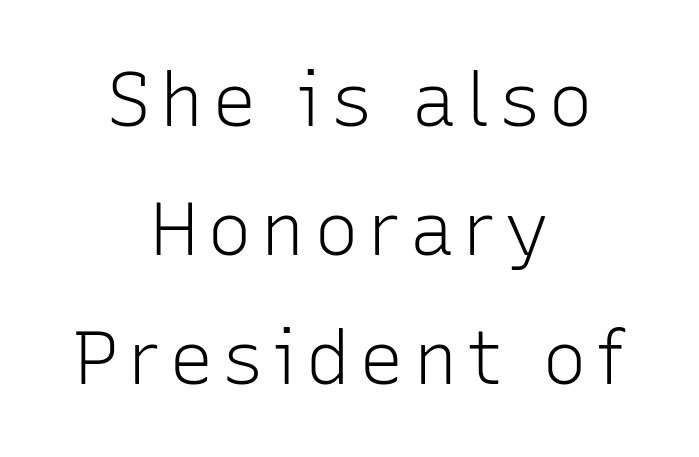
Q: Is the text bold? A: No.
Q: Is the text italic (slanted)? A: No, it is upright.
Q: Is the typeface a serif or a sans-serif typeface? A: Sans-serif.
Q: Is the text underlined? A: No.
Q: How is the paragraph aligned? A: Centered.
Q: Width (condensed, normal, or wide)? A: Normal.
Q: Stroke contrast? A: Low.
Q: x-height? A: Medium.
Q: Monospaced? A: No.
